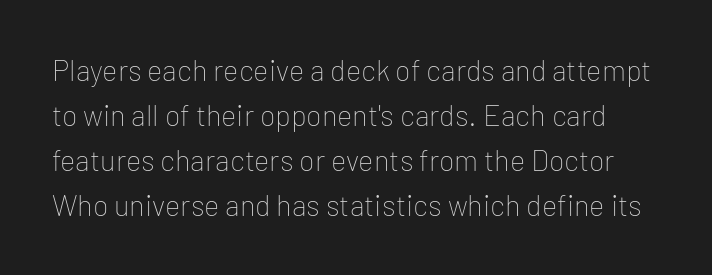
Q: Is the text bold? A: No.
Q: Is the text italic (slanted)? A: No, it is upright.
Q: Is the typeface a serif or a sans-serif typeface? A: Sans-serif.
Q: Is the text underlined? A: No.
Q: Is the spacing between letters normal or unusually wide? A: Normal.
Q: Is the spacing between lines tight, normal or loose? A: Normal.
Q: Width (condensed, normal, or wide)? A: Normal.
Q: Stroke contrast? A: Low.
Q: x-height? A: Medium.
Q: Monospaced? A: No.
